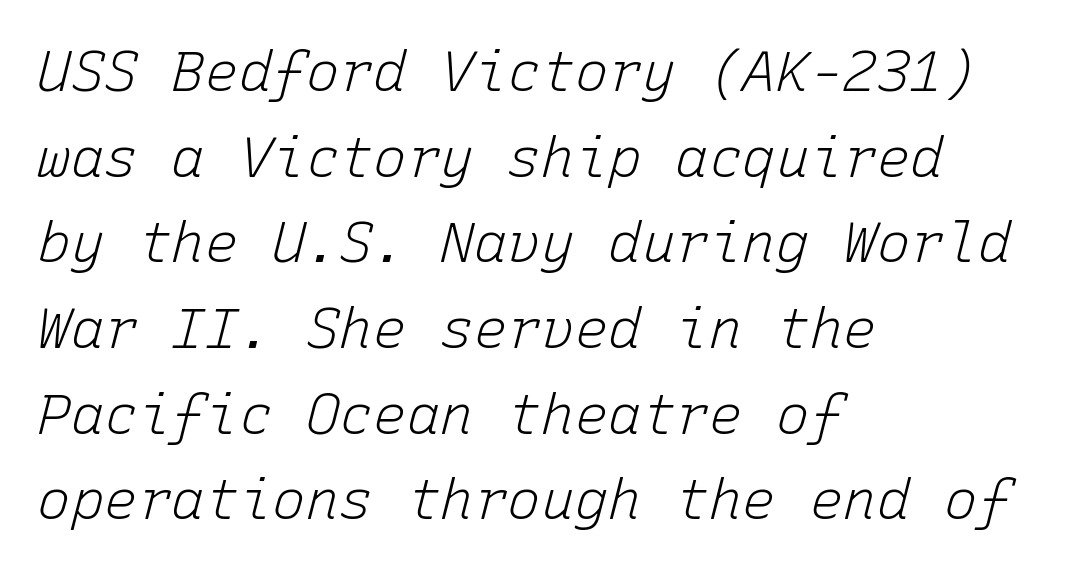
{"italic": "yes", "lean": "right", "slant_degrees": 15, "bold": "no", "weight": "light", "width": "normal", "stroke_contrast": "low", "x_height": "medium", "monospaced": "yes", "underline": "no", "align": "left", "line_spacing": "normal", "line_spacing_ratio": 1.53, "letter_spacing": "normal", "letter_spacing_em": 0.0, "glyph_px": 56}
